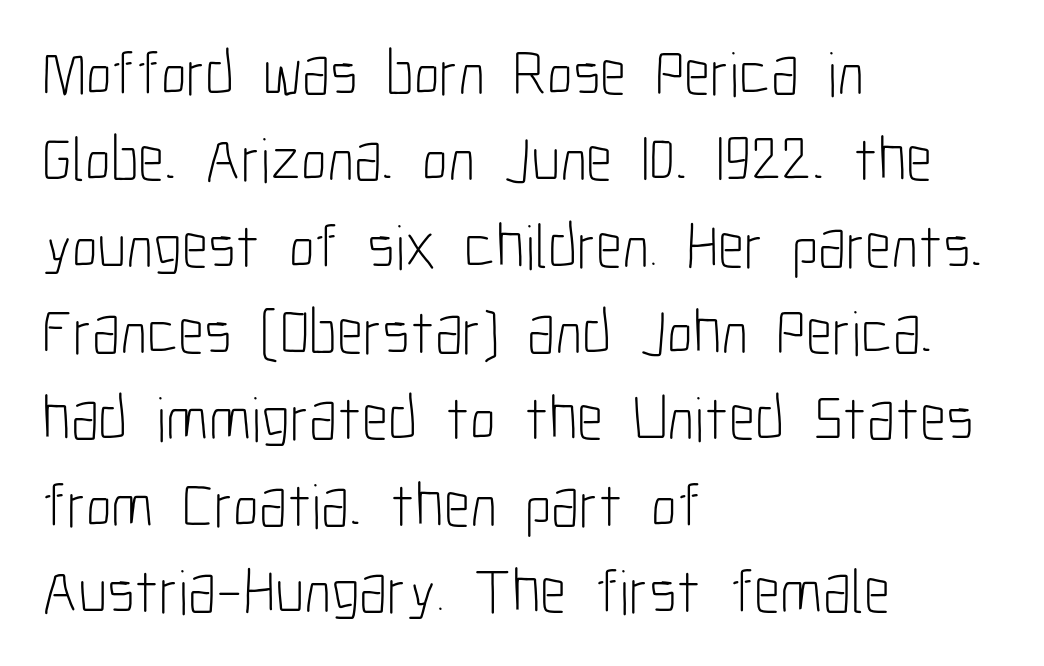
This sample has the flowing, uneven cadence of proportional lettering. Stems and bowls with no extra thickness — not bold. The specimen omits any rule beneath the text block's lines. Standard letterfit; no display-style spreading of the glyphs.
